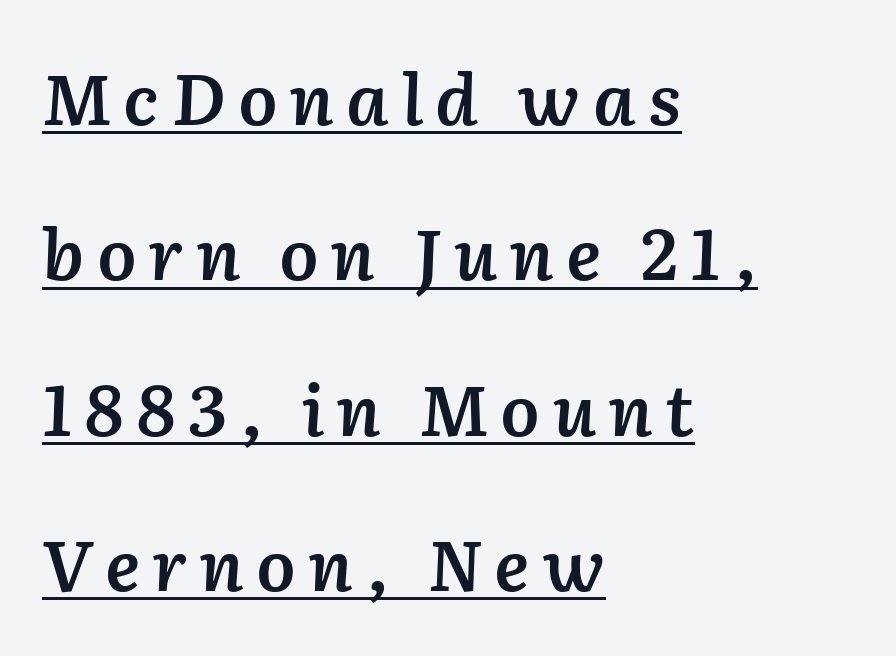
The image shows 70 px semibold type, italic (leaning right); set left-aligned, loose line spacing (2.22x), underlined; low stroke contrast and a medium x-height.
